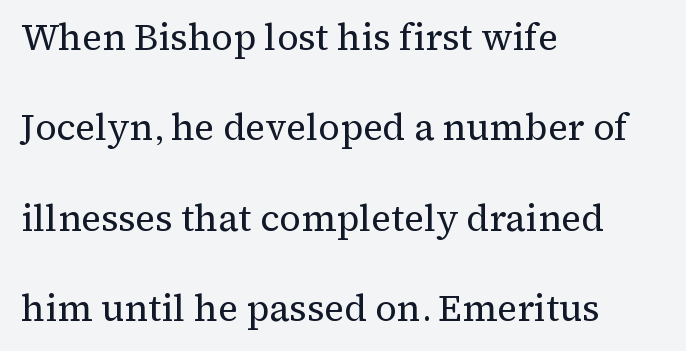
Nope, not italic — everything's standing straight. Airy leading. I'd call this a serif setting — the letters wear small feet. The paragraph has a hard left edge and a soft right edge.
